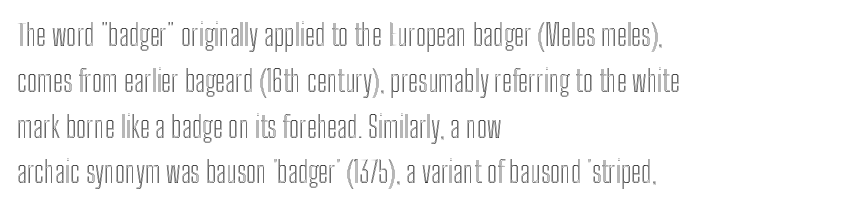
Q: Is the text italic (slanted)? A: No, it is upright.
Q: Is the text underlined? A: No.
Q: How is the paragraph aligned? A: Left-aligned.
Q: Is the spacing between letters normal or unusually wide? A: Normal.
Q: Is the spacing between lines tight, normal or loose? A: Normal.
Q: Width (condensed, normal, or wide)? A: Condensed.
Q: x-height? A: Medium.
Q: Monospaced? A: No.
